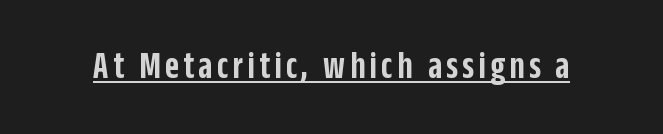
Stems and bowls a touch heavier than normal — semibold. The passage shown is typeset with a sans-serif family. Every character sits straight up, as roman type does. Is there an underline? Yes — a line sits under the letters. Do the characters align in a grid? No, the font is proportional.
